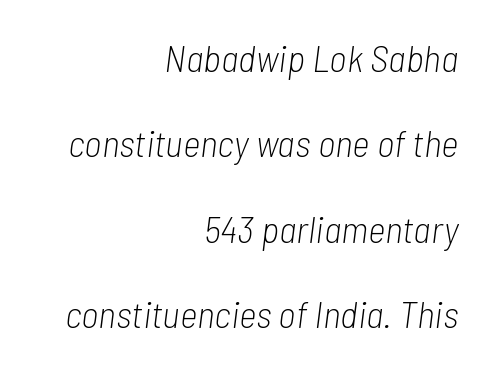
{"italic": "yes", "lean": "right", "slant_degrees": 7, "bold": "no", "weight": "light", "width": "condensed", "stroke_contrast": "low", "x_height": "medium", "monospaced": "no", "underline": "no", "align": "right", "line_spacing": "loose", "line_spacing_ratio": 2.25, "letter_spacing": "normal", "letter_spacing_em": 0.0, "glyph_px": 38}
